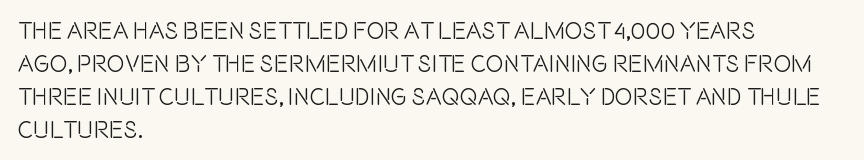
{"italic": "no", "underline": "no", "align": "left", "line_spacing": "normal", "line_spacing_ratio": 1.37, "letter_spacing": "normal", "letter_spacing_em": 0.0, "glyph_px": 24}
